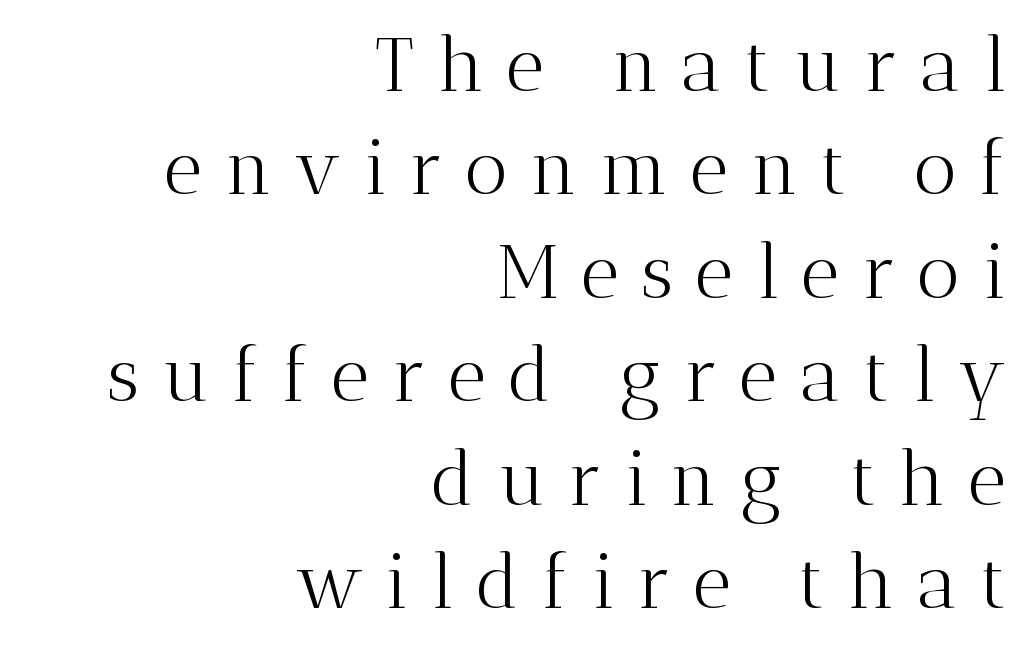
{"serif": "yes", "italic": "no", "bold": "no", "weight": "light", "width": "normal", "stroke_contrast": "medium", "x_height": "medium", "monospaced": "no", "underline": "no", "align": "right", "line_spacing": "normal", "line_spacing_ratio": 1.38, "letter_spacing": "wide", "letter_spacing_em": 0.3, "glyph_px": 75}
